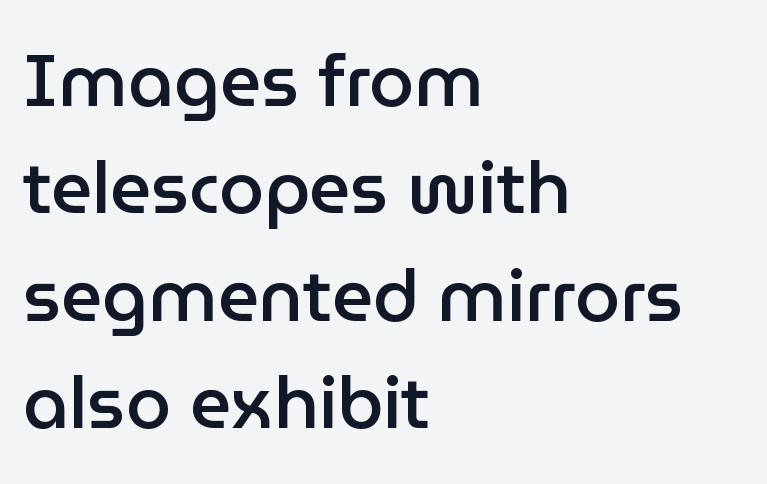
Weight: semibold (demi). You could not count columns in this text — the font is proportionally spaced. Is there much room between lines? A standard amount, neither cramped nor airy. Layout note: lines flush left. Ascenders rise straight up at ninety degrees. The tracking reads as untouched default to a designer's eye.
